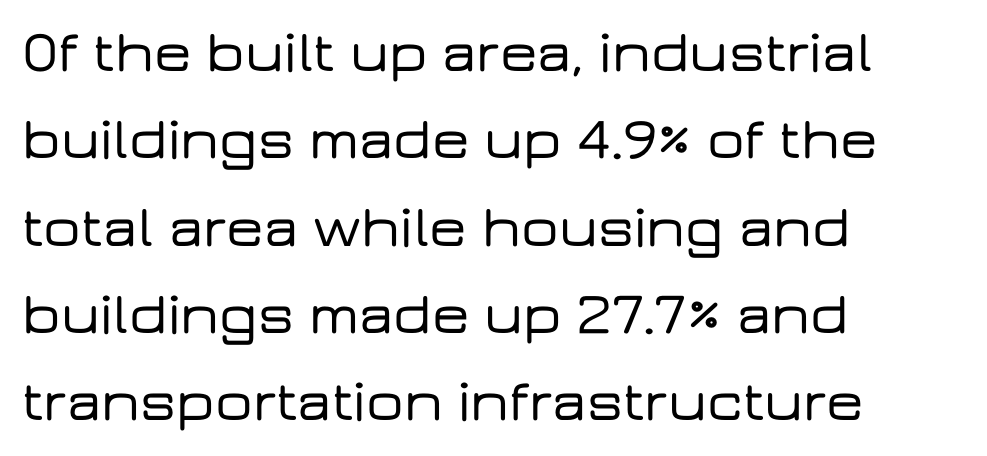
Q: Is the text italic (slanted)? A: No, it is upright.
Q: Is the typeface a serif or a sans-serif typeface? A: Sans-serif.
Q: Is the text underlined? A: No.
Q: How is the paragraph aligned? A: Left-aligned.
Q: Is the spacing between letters normal or unusually wide? A: Normal.
Q: Is the spacing between lines tight, normal or loose? A: Normal.
Q: Width (condensed, normal, or wide)? A: Wide.
Q: Stroke contrast? A: Low.
Q: x-height? A: Medium.
Q: Monospaced? A: No.
